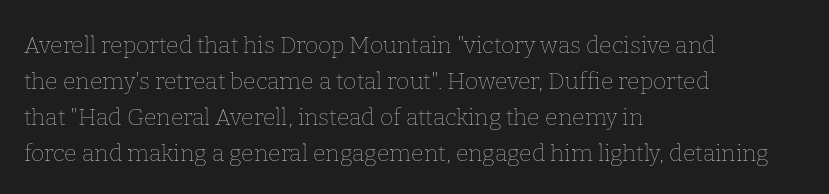
Q: Is the text bold? A: No.
Q: Is the text italic (slanted)? A: No, it is upright.
Q: Is the text underlined? A: No.
Q: How is the paragraph aligned? A: Left-aligned.
Q: Is the spacing between letters normal or unusually wide? A: Normal.
Q: Is the spacing between lines tight, normal or loose? A: Normal.
